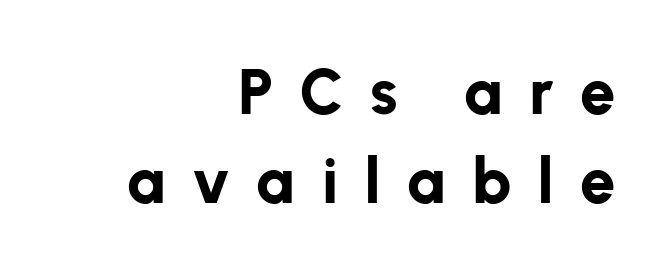
{"serif": "no", "italic": "no", "bold": "yes", "weight": "bold", "width": "normal", "stroke_contrast": "low", "x_height": "medium", "monospaced": "no", "underline": "no", "align": "right", "line_spacing": "normal", "line_spacing_ratio": 1.42, "letter_spacing": "wide", "letter_spacing_em": 0.41, "glyph_px": 63}
